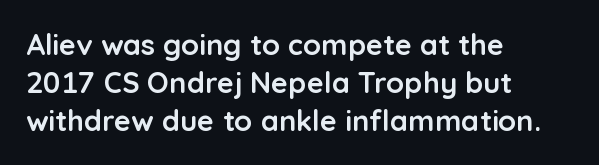
Q: Is the text bold? A: Yes.
Q: Is the text italic (slanted)? A: No, it is upright.
Q: Is the typeface a serif or a sans-serif typeface? A: Sans-serif.
Q: Is the text underlined? A: No.
Q: How is the paragraph aligned? A: Left-aligned.
Q: Is the spacing between letters normal or unusually wide? A: Normal.
Q: Is the spacing between lines tight, normal or loose? A: Normal.
Q: Width (condensed, normal, or wide)? A: Normal.
Q: Stroke contrast? A: Low.
Q: x-height? A: Medium.
Q: Monospaced? A: No.
